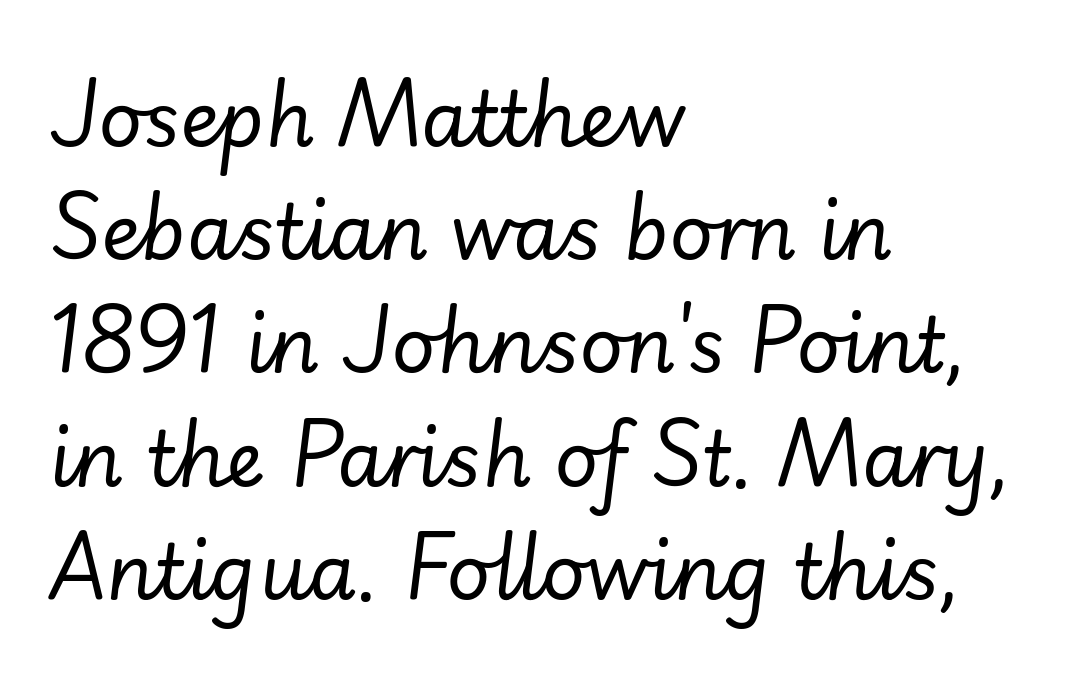
Q: Is the text bold? A: No.
Q: Is the text italic (slanted)? A: Yes, it leans right by about 7 degrees.
Q: Is the text underlined? A: No.
Q: How is the paragraph aligned? A: Left-aligned.
Q: Is the spacing between letters normal or unusually wide? A: Normal.
Q: Is the spacing between lines tight, normal or loose? A: Normal.
Q: Width (condensed, normal, or wide)? A: Normal.
Q: Stroke contrast? A: Low.
Q: x-height? A: Small.
Q: Monospaced? A: No.
